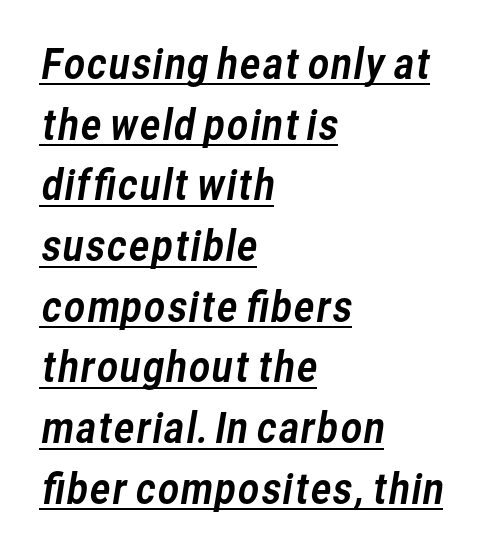
The typesetter has applied underlining to the passage shown. Baseline-to-baseline distance is the conventional proportion of letter height. Glyph-to-glyph distance matches everyday printed text. Think of a printed novel: that variable character pitch is what you see here.
